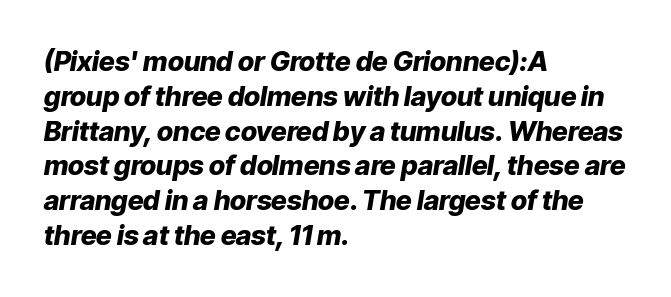
Q: Is the text bold? A: Yes.
Q: Is the text italic (slanted)? A: Yes, it leans right by about 9 degrees.
Q: Is the text underlined? A: No.
Q: How is the paragraph aligned? A: Left-aligned.
Q: Is the spacing between letters normal or unusually wide? A: Normal.
Q: Is the spacing between lines tight, normal or loose? A: Normal.
